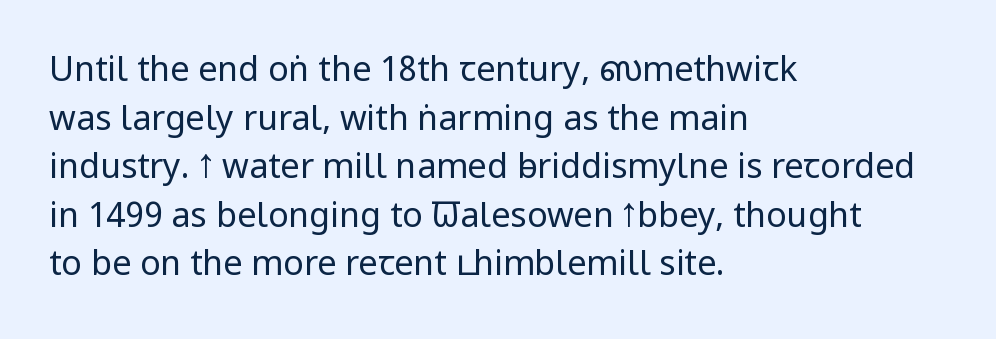
A typesetter would call this leading conventional body-copy spacing. This sample has the flowing, uneven cadence of proportional lettering. Default kerning and tracking; the words read as compact shapes. Font category for this specimen: sans-serif.
